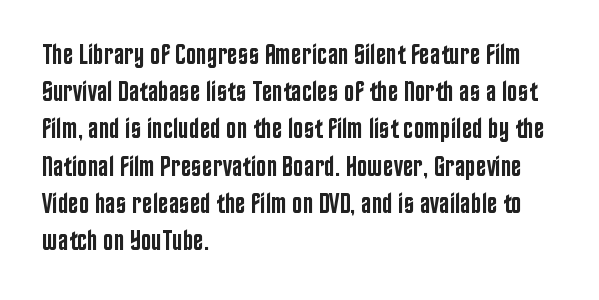
As a designer I'd log this as weight 600, semibold. The foot of each line stays bare and open. A typesetter would mark this as roman, not italic. This sample has the flowing, uneven cadence of proportional lettering. Evenly set lines give the paragraph a standard silhouette.
